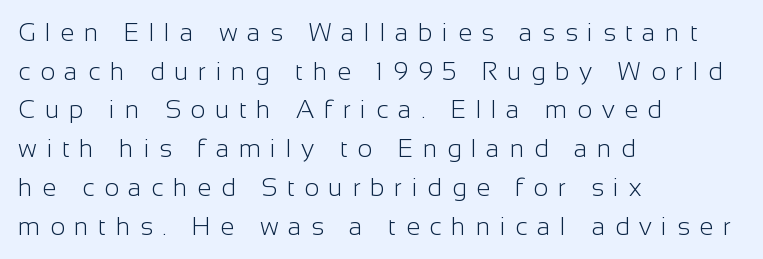
The image shows 25 px text type, upright; set left-aligned, normal line spacing (1.55x), unusually wide letter spacing (+0.39 em), not underlined.
